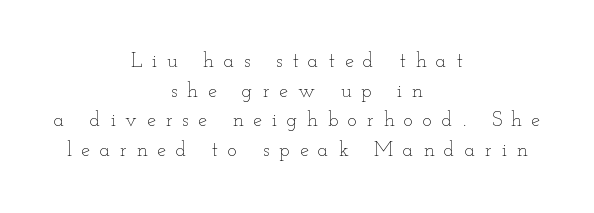
The image shows 20 px text type, upright; set centered, normal line spacing (1.48x), unusually wide letter spacing (+0.49 em), not underlined.
